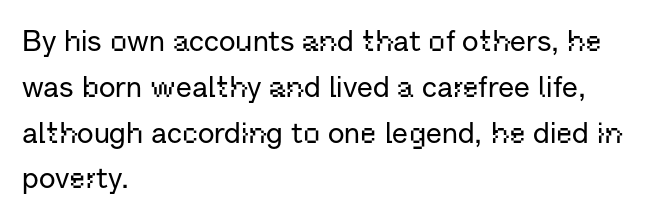
The image shows 29 px sans-serif type, upright; set left-aligned, normal line spacing (1.58x), normal letter spacing, not underlined; low stroke contrast and a medium x-height.
